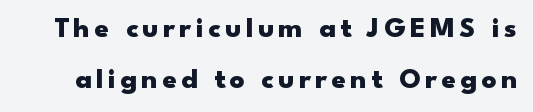
{"serif": "no", "italic": "no", "bold": "yes", "weight": "heavy", "width": "wide", "stroke_contrast": "low", "x_height": "small", "monospaced": "no", "underline": "no", "line_spacing_ratio": 1.76, "glyph_px": 29}
